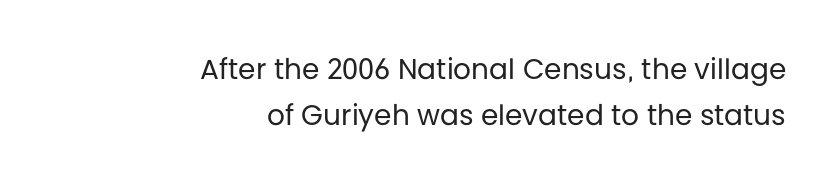
The image shows 28 px regular-weight sans-serif type, upright; set right-aligned, normal line spacing (1.63x), normal letter spacing, not underlined; low stroke contrast and a large x-height.
